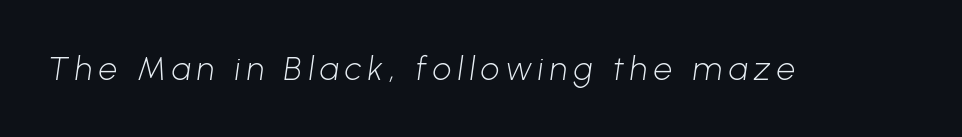
Q: Is the text bold? A: No.
Q: Is the typeface a serif or a sans-serif typeface? A: Sans-serif.
Q: Is the text underlined? A: No.
Q: Width (condensed, normal, or wide)? A: Normal.
Q: Stroke contrast? A: Low.
Q: x-height? A: Medium.
Q: Monospaced? A: No.
